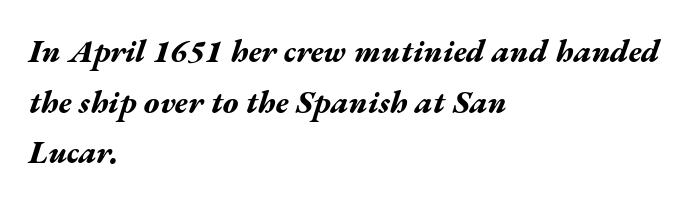
Q: Is the text bold? A: Yes.
Q: Is the text italic (slanted)? A: Yes, it leans right by about 17 degrees.
Q: Is the text underlined? A: No.
Q: How is the paragraph aligned? A: Left-aligned.
Q: Is the spacing between letters normal or unusually wide? A: Normal.
Q: Is the spacing between lines tight, normal or loose? A: Normal.
Q: Width (condensed, normal, or wide)? A: Wide.
Q: Stroke contrast? A: Medium.
Q: x-height? A: Medium.
Q: Monospaced? A: No.
